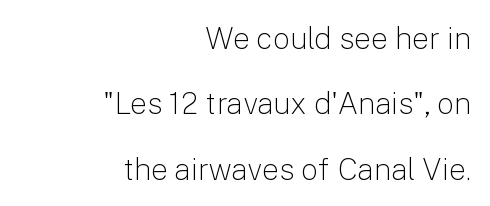
The image shows 30 px light sans-serif type, upright; set right-aligned, loose line spacing (2.18x), normal letter spacing, not underlined; low stroke contrast and a medium x-height.
